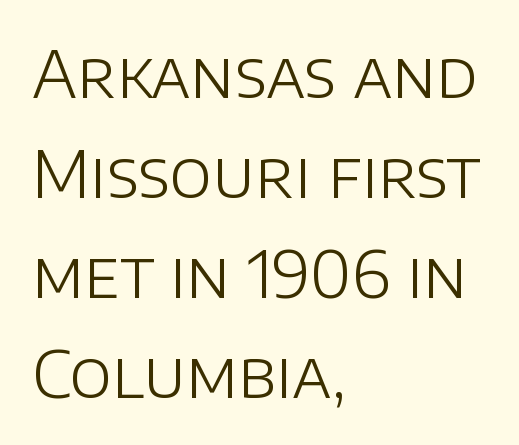
The image shows 64 px light sans-serif type, upright; set left-aligned, normal line spacing (1.56x), normal letter spacing, not underlined; low stroke contrast and a large x-height.
